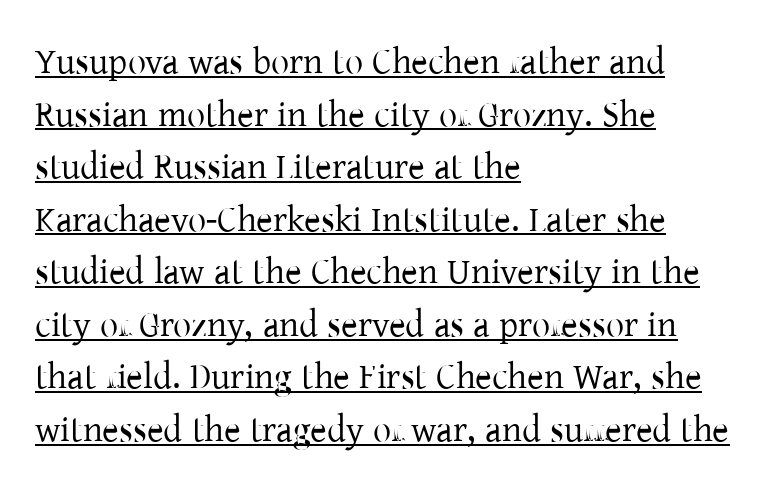
Q: Is the text bold? A: No.
Q: Is the text italic (slanted)? A: No, it is upright.
Q: Is the typeface a serif or a sans-serif typeface? A: Serif.
Q: Is the text underlined? A: Yes.
Q: How is the paragraph aligned? A: Left-aligned.
Q: Is the spacing between letters normal or unusually wide? A: Normal.
Q: Is the spacing between lines tight, normal or loose? A: Normal.
Q: Width (condensed, normal, or wide)? A: Normal.
Q: Stroke contrast? A: Low.
Q: x-height? A: Medium.
Q: Monospaced? A: No.
